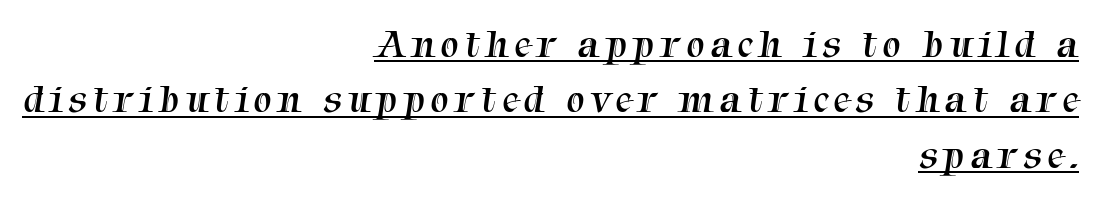
Q: Is the text bold? A: No.
Q: Is the typeface a serif or a sans-serif typeface? A: Serif.
Q: Is the text underlined? A: Yes.
Q: How is the paragraph aligned? A: Right-aligned.
Q: Is the spacing between lines tight, normal or loose? A: Normal.
Q: Width (condensed, normal, or wide)? A: Normal.
Q: Stroke contrast? A: Medium.
Q: x-height? A: Medium.
Q: Monospaced? A: No.
